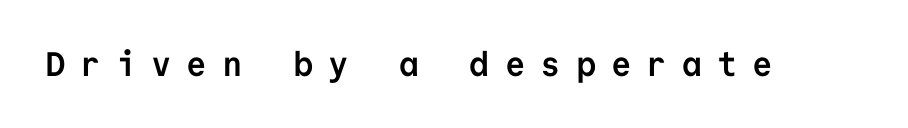
{"serif": "no", "italic": "no", "bold": "yes", "weight": "semibold", "width": "normal", "stroke_contrast": "low", "x_height": "medium", "monospaced": "yes", "underline": "no", "letter_spacing": "wide", "letter_spacing_em": 0.44, "glyph_px": 34}
